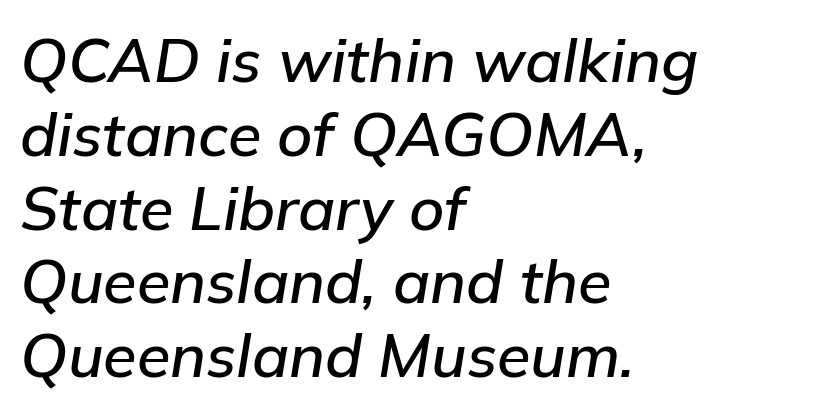
Tracking value appears to be zero — textbook default spacing. Does the lettering tilt? It does — this is italic. The setting favours the left margin, as ordinary paragraphs usually do. Nobody drew a line under any word here. Here the designer chose a conventional face with non-uniform glyph widths.
